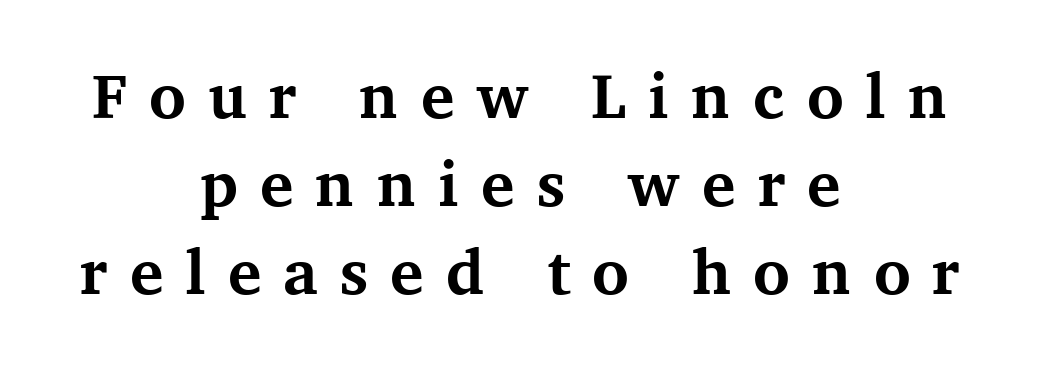
You'd pick this weight for a headline — it's a proper bold. Little horizontal feet cap the strokes, marking this as serif type. This sample has the flowing, uneven cadence of proportional lettering. This sample keeps an unexceptional amount of space between lines. The area under the type is left untouched. The letters stand upright; this is a roman face.
